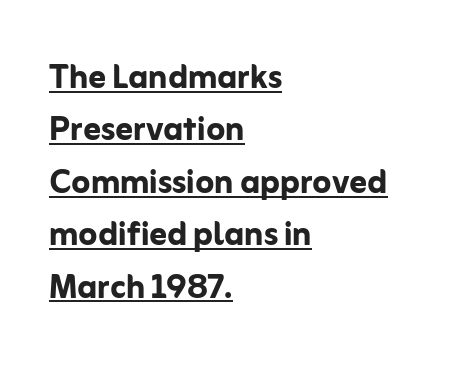
The rag falls on the right side of this text block. Stroke terminals: plain, sans-serif. The face used here is rendered with its standard letterfit. The font is running at its bold setting. Looks like regular typesetting: each glyph gets only the width it needs. Honestly, the underline is the first thing you notice here.
